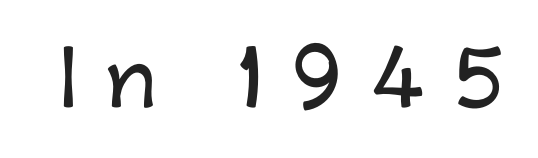
{"serif": "no", "italic": "no", "width": "normal", "stroke_contrast": "low", "x_height": "medium", "monospaced": "no", "underline": "no", "letter_spacing": "wide", "letter_spacing_em": 0.41, "glyph_px": 73}
